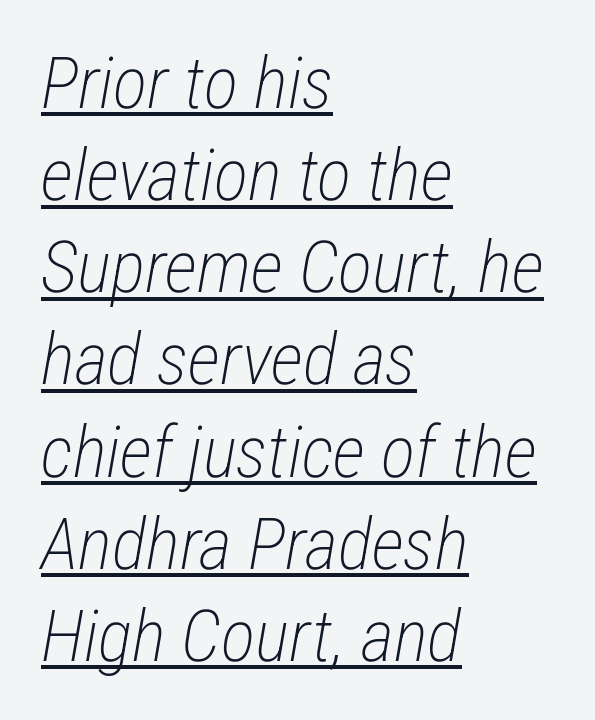
The rendering anchors every line to the left-hand side. Is the type slanted? Yes — the strokes lean at a clear angle. The sample's only ornament is a line tracing under the words. Nobody touched the tracking dial on this one. Vertically, the passage feels balanced, rows spaced as you'd expect.
